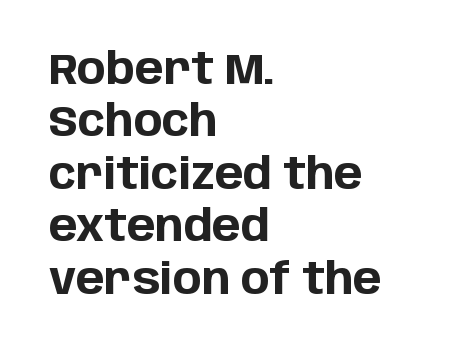
The image shows 43 px bold sans-serif type, upright; set left-aligned, line spacing 1.22x, normal letter spacing, not underlined; low stroke contrast and a large x-height.
